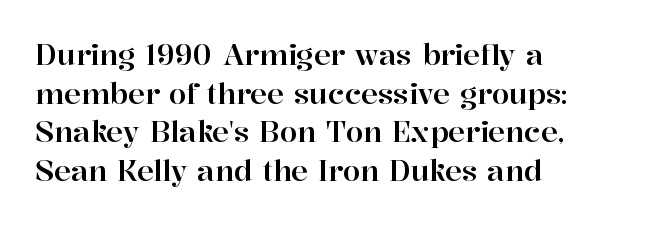
Is there much room between lines? A standard amount, neither cramped nor airy. Quick note: not italic, upright. Lines of text with bare space underneath. Inter-character spacing is left at the font's built-in metrics. Check where the strokes stop: tiny serifs finish them off. The rag falls on the right side of this text block.
